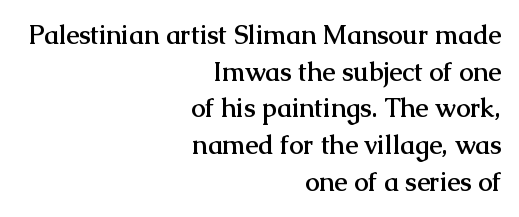
Italic? Not at all — the glyphs are vertical. The face used here has the dense, thick strokes of a bold. Leading: standard. Is the block centered? No — it sits flush against the right margin. Here the glyphs are tracked normally, forming tight word shapes. Words float on clear page, feet unadorned.
